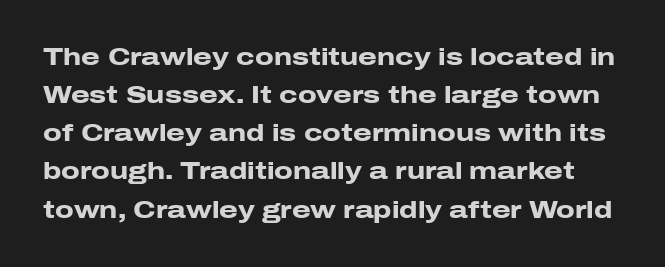
The image shows 24 px bold type, upright; set normal line spacing (1.59x), normal letter spacing, not underlined.
